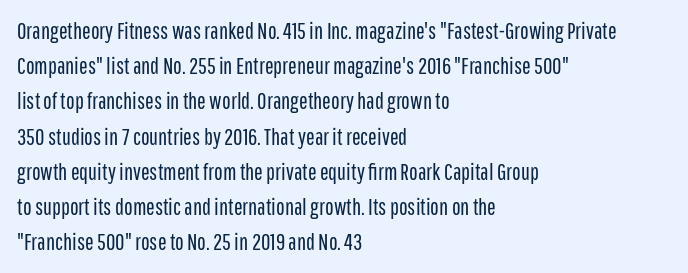
Q: Is the text bold? A: No.
Q: Is the text italic (slanted)? A: No, it is upright.
Q: Is the text underlined? A: No.
Q: How is the paragraph aligned? A: Left-aligned.
Q: Is the spacing between letters normal or unusually wide? A: Normal.
Q: Is the spacing between lines tight, normal or loose? A: Normal.
